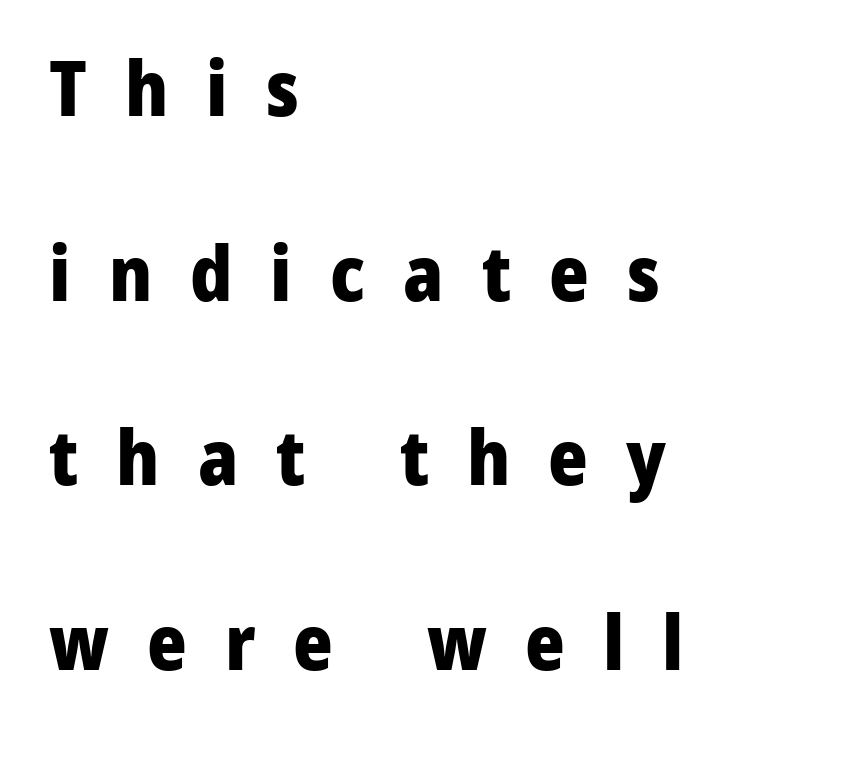
Q: Is the text bold? A: Yes.
Q: Is the text italic (slanted)? A: No, it is upright.
Q: Is the typeface a serif or a sans-serif typeface? A: Sans-serif.
Q: Is the text underlined? A: No.
Q: How is the paragraph aligned? A: Left-aligned.
Q: Is the spacing between letters normal or unusually wide? A: Unusually wide.
Q: Is the spacing between lines tight, normal or loose? A: Loose.
Q: Width (condensed, normal, or wide)? A: Normal.
Q: Stroke contrast? A: Low.
Q: x-height? A: Medium.
Q: Monospaced? A: No.
